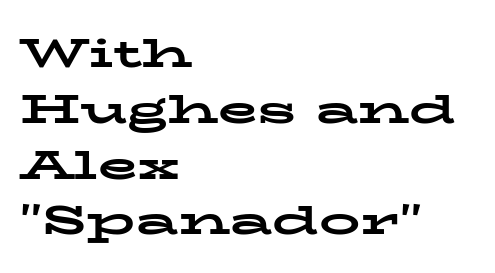
The axis of the letterforms is exactly vertical. The characters display serif detailing at their extremities. These lines are rendered in a variable-pitch font. Glyph-to-glyph distance matches everyday printed text. The ragged edge is on the right, which tells us the setting is flush left. Baseline-to-baseline distance is the conventional proportion of letter height.
